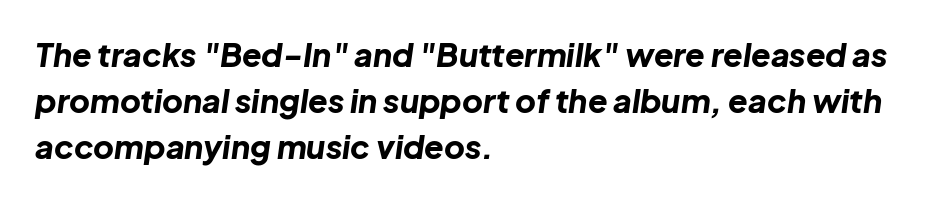
The image shows 32 px bold type, italic (leaning right); set left-aligned, normal line spacing (1.44x), normal letter spacing, not underlined; low stroke contrast and a medium x-height.
